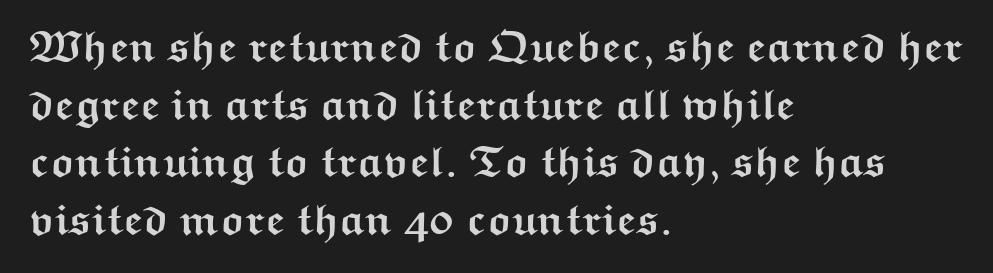
Students, note that the glyphs here touch the page at normal intervals. A typesetter would call this proportional, since set widths differ per character. Just letters on the line, the space beneath them empty. Line beginnings align vertically; line endings do not.
